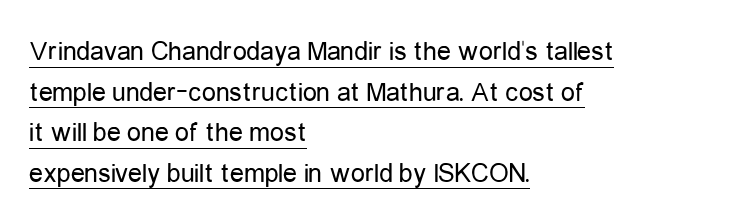
The image shows 28 px regular-weight, condensed sans-serif type, upright; set left-aligned, normal line spacing (1.45x), normal letter spacing, underlined; low stroke contrast and a medium x-height.
